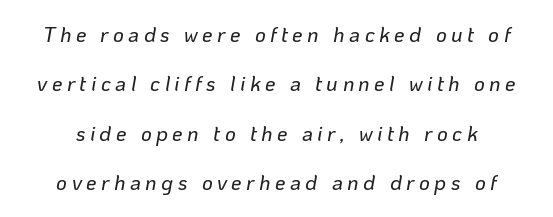
The image shows 21 px text type, italic (leaning right); set loose line spacing (2.35x), unusually wide letter spacing (+0.21 em), not underlined.
